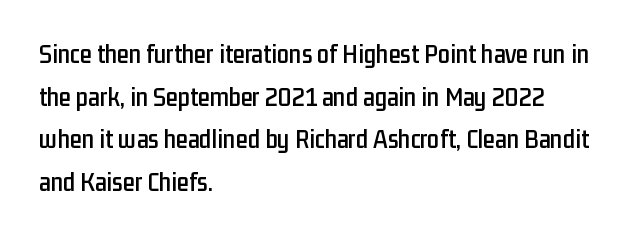
Q: Is the text italic (slanted)? A: No, it is upright.
Q: Is the text underlined? A: No.
Q: How is the paragraph aligned? A: Left-aligned.
Q: Is the spacing between letters normal or unusually wide? A: Normal.
Q: Is the spacing between lines tight, normal or loose? A: Normal.
